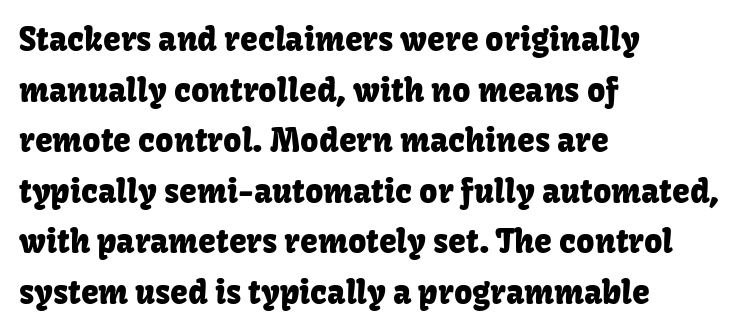
It's the straight-up-and-down kind of type. This sample uses a sans-serif face. Each letter keeps its own natural width here, so spacing adapts to shape. Layout note: lines flush left. The tracking reads as untouched default to a designer's eye. Is there much room between lines? A standard amount, neither cramped nor airy.
